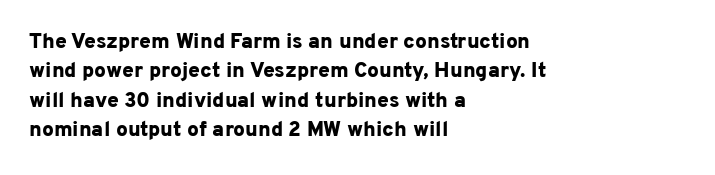
{"italic": "no", "bold": "yes", "underline": "no", "align": "left", "line_spacing": "normal", "line_spacing_ratio": 1.4, "letter_spacing": "normal", "letter_spacing_em": 0.0, "glyph_px": 21}
